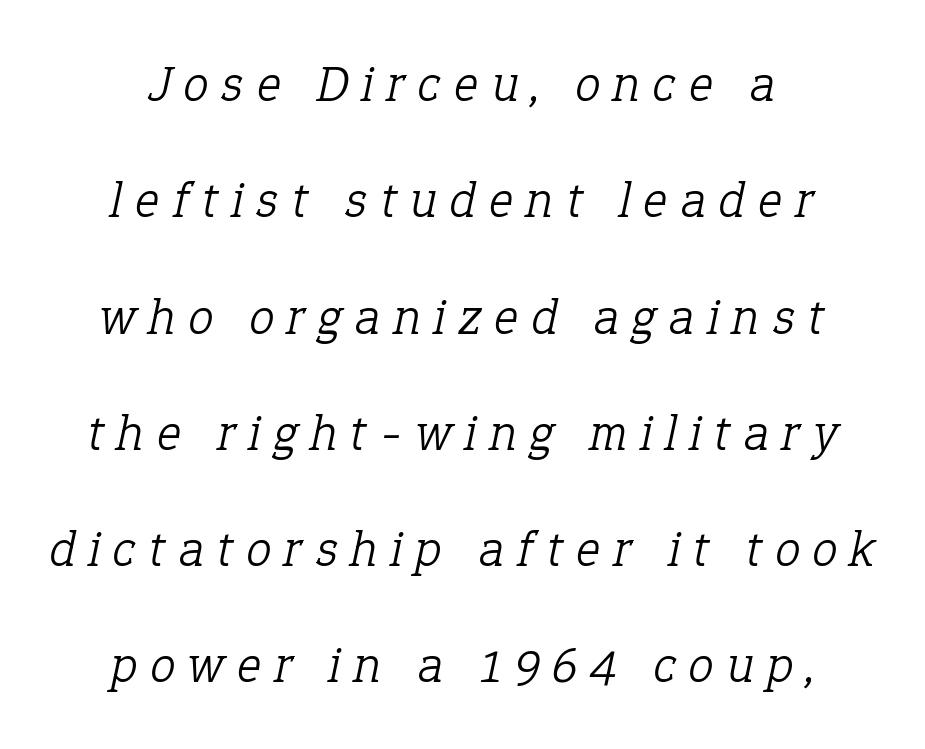
Notice the wide empty band between every row — that's loose leading. Examine the stroke ends and you'll spot serifs. Clear beneath every line of the passage. Bold? No — there's no thickening of the strokes.
